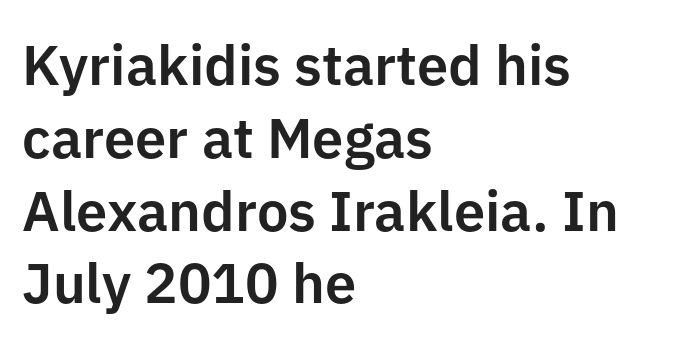
Q: Is the text italic (slanted)? A: No, it is upright.
Q: Is the typeface a serif or a sans-serif typeface? A: Sans-serif.
Q: Is the text underlined? A: No.
Q: How is the paragraph aligned? A: Left-aligned.
Q: Is the spacing between letters normal or unusually wide? A: Normal.
Q: Is the spacing between lines tight, normal or loose? A: Normal.
Q: Width (condensed, normal, or wide)? A: Normal.
Q: Stroke contrast? A: Low.
Q: x-height? A: Medium.
Q: Monospaced? A: No.
